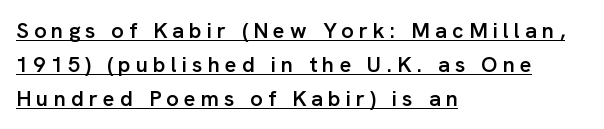
{"italic": "no", "bold": "semi", "underline": "yes", "align": "left", "line_spacing": "normal", "line_spacing_ratio": 1.54, "letter_spacing": "wide", "letter_spacing_em": 0.23, "glyph_px": 22}
